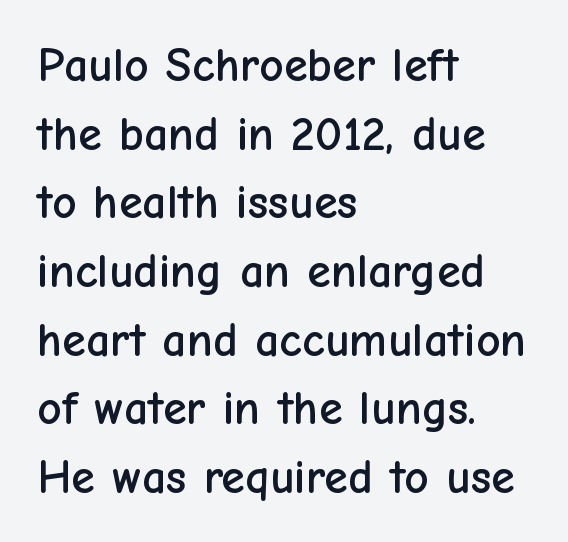
Q: Is the text italic (slanted)? A: No, it is upright.
Q: Is the typeface a serif or a sans-serif typeface? A: Sans-serif.
Q: Is the text underlined? A: No.
Q: How is the paragraph aligned? A: Left-aligned.
Q: Is the spacing between letters normal or unusually wide? A: Normal.
Q: Is the spacing between lines tight, normal or loose? A: Normal.
Q: Width (condensed, normal, or wide)? A: Normal.
Q: Stroke contrast? A: Low.
Q: x-height? A: Medium.
Q: Monospaced? A: No.
